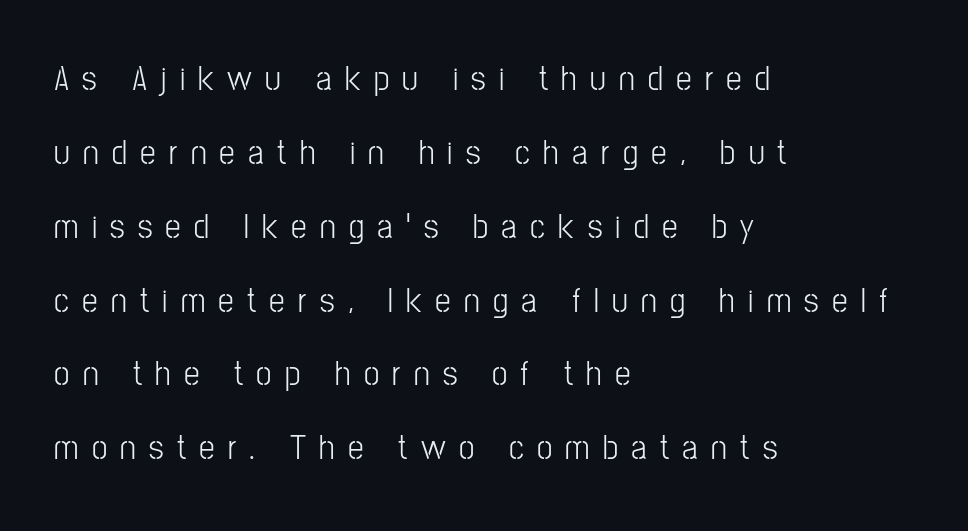
Q: Is the text italic (slanted)? A: No, it is upright.
Q: Is the typeface a serif or a sans-serif typeface? A: Sans-serif.
Q: Is the text underlined? A: No.
Q: How is the paragraph aligned? A: Left-aligned.
Q: Is the spacing between letters normal or unusually wide? A: Unusually wide.
Q: Is the spacing between lines tight, normal or loose? A: Loose.
Q: Width (condensed, normal, or wide)? A: Condensed.
Q: Stroke contrast? A: Low.
Q: x-height? A: Medium.
Q: Monospaced? A: No.
